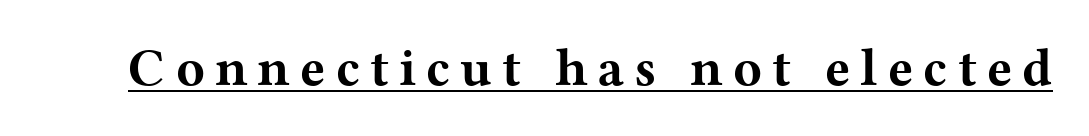
The image shows 53 px bold, wide serif type, upright; set underlined; medium stroke contrast and a medium x-height.
